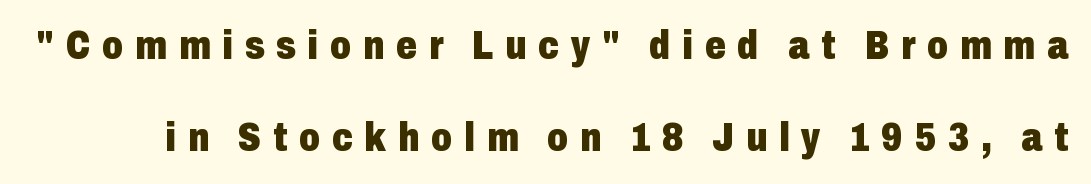
Q: Is the text bold? A: Yes.
Q: Is the text italic (slanted)? A: No, it is upright.
Q: Is the typeface a serif or a sans-serif typeface? A: Sans-serif.
Q: Is the text underlined? A: No.
Q: Is the spacing between letters normal or unusually wide? A: Unusually wide.
Q: Is the spacing between lines tight, normal or loose? A: Loose.
Q: Width (condensed, normal, or wide)? A: Condensed.
Q: Stroke contrast? A: Low.
Q: x-height? A: Medium.
Q: Monospaced? A: No.
